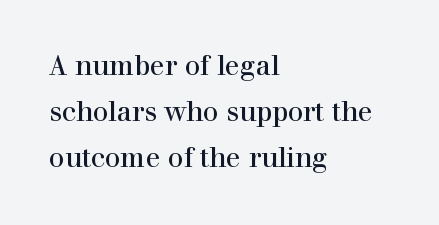
Which margin do the lines hug? The left one — the right edge is uneven. The letters stand straight up with perfectly vertical stems. Stems and bowls with no extra thickness — not bold. Nothing unusual about the tracking: characters are spaced as the font intends.
